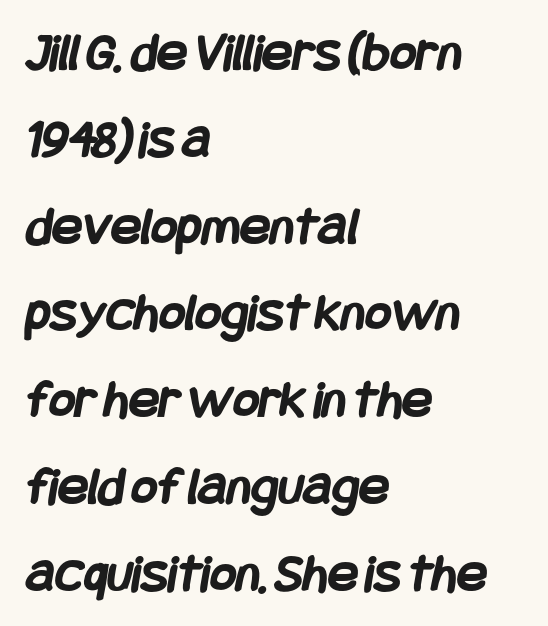
The image shows 56 px semibold, condensed sans-serif type; set left-aligned, normal line spacing (1.55x), normal letter spacing, not underlined; low stroke contrast and a large x-height.
